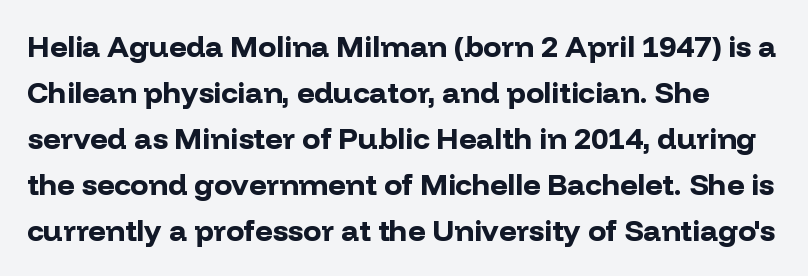
The image shows 30 px bold sans-serif type, upright; set normal line spacing (1.53x), normal letter spacing, not underlined; low stroke contrast and a medium x-height.
